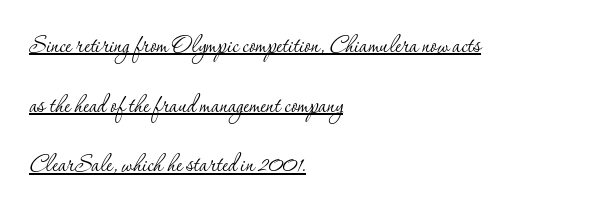
Q: Is the text bold? A: No.
Q: Is the text italic (slanted)? A: Yes.
Q: Is the typeface a serif or a sans-serif typeface? A: Serif.
Q: Is the text underlined? A: Yes.
Q: How is the paragraph aligned? A: Left-aligned.
Q: Is the spacing between letters normal or unusually wide? A: Normal.
Q: Is the spacing between lines tight, normal or loose? A: Loose.
Q: Width (condensed, normal, or wide)? A: Normal.
Q: Stroke contrast? A: Low.
Q: x-height? A: Small.
Q: Monospaced? A: No.
